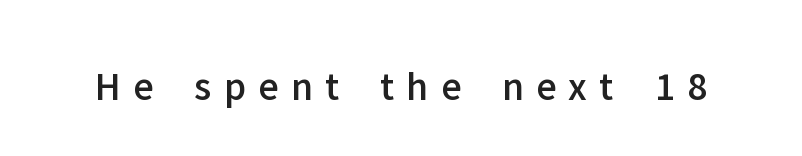
Q: Is the text italic (slanted)? A: No, it is upright.
Q: Is the typeface a serif or a sans-serif typeface? A: Sans-serif.
Q: Is the text underlined? A: No.
Q: Is the spacing between letters normal or unusually wide? A: Unusually wide.
Q: Width (condensed, normal, or wide)? A: Normal.
Q: Stroke contrast? A: Low.
Q: x-height? A: Medium.
Q: Monospaced? A: No.
